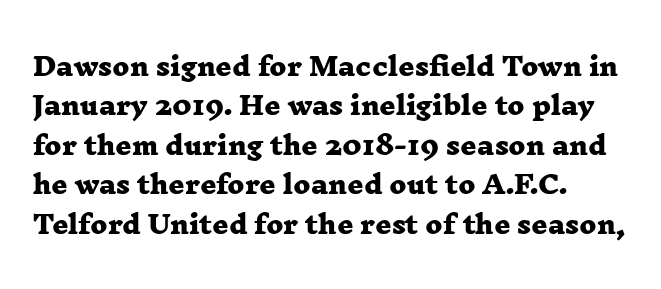
The letterforms sit shoulder to shoulder at normal distance. These words are printed bold, with thick strokes throughout. This sample is left-justified, so line endings fall wherever the words run out. Leading matches the norm, producing a regular column.
